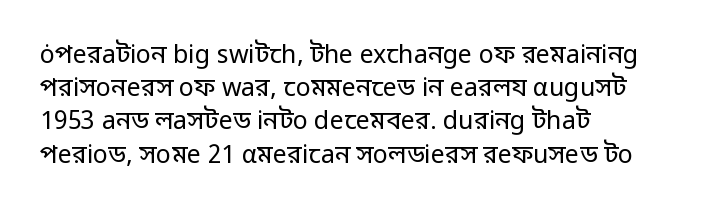
Q: Is the text bold? A: No.
Q: Is the text italic (slanted)? A: No, it is upright.
Q: Is the text underlined? A: No.
Q: How is the paragraph aligned? A: Left-aligned.
Q: Is the spacing between letters normal or unusually wide? A: Normal.
Q: Is the spacing between lines tight, normal or loose? A: Normal.
